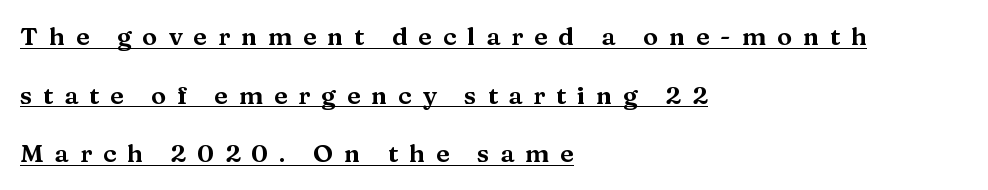
The image shows 25 px text type, upright; set left-aligned, loose line spacing (2.35x), unusually wide letter spacing (+0.44 em), underlined.
